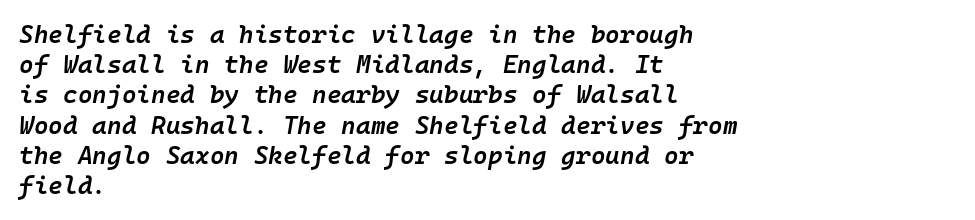
Q: Is the text bold? A: Semi-bold.
Q: Is the text italic (slanted)? A: Yes, it leans right by about 10 degrees.
Q: Is the text underlined? A: No.
Q: How is the paragraph aligned? A: Left-aligned.
Q: Is the spacing between letters normal or unusually wide? A: Normal.
